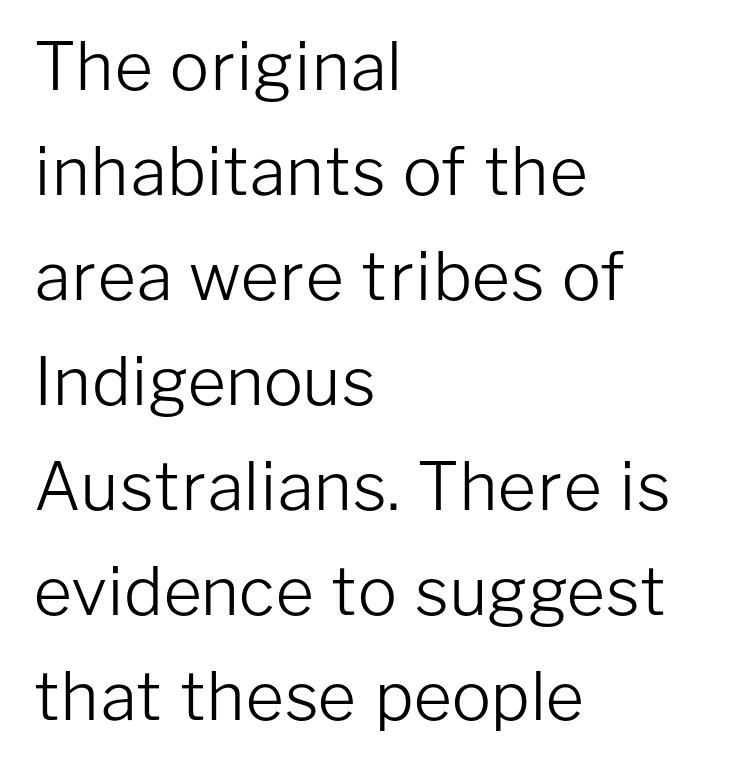
Rule under the text: the space is simply empty. Rendered with straight, roman letterforms. Unlike a traditional serif, this face leaves its strokes unadorned. These lines are rendered in a variable-pitch font. Leftover space on each line is placed entirely after the last word.
